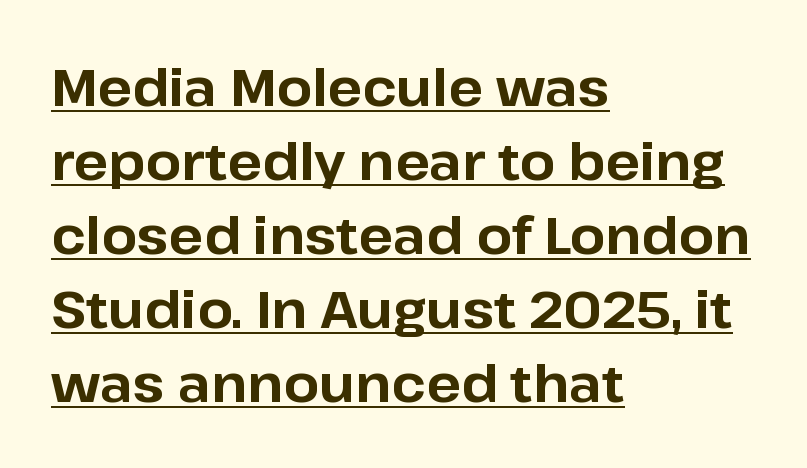
The image shows 51 px bold sans-serif type, upright; set left-aligned, normal line spacing (1.45x), normal letter spacing, underlined; low stroke contrast and a medium x-height.
